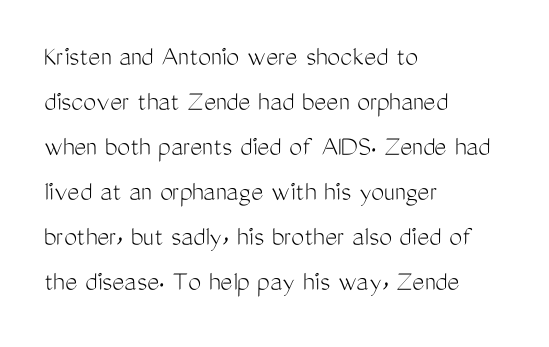
Q: Is the text bold? A: No.
Q: Is the text italic (slanted)? A: No, it is upright.
Q: Is the typeface a serif or a sans-serif typeface? A: Sans-serif.
Q: Is the text underlined? A: No.
Q: How is the paragraph aligned? A: Left-aligned.
Q: Is the spacing between letters normal or unusually wide? A: Normal.
Q: Is the spacing between lines tight, normal or loose? A: Normal.
Q: Width (condensed, normal, or wide)? A: Condensed.
Q: Stroke contrast? A: Medium.
Q: x-height? A: Medium.
Q: Monospaced? A: No.
